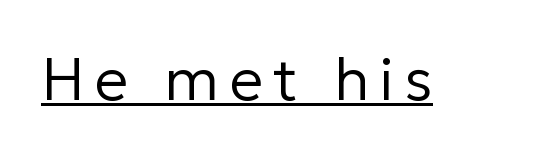
{"serif": "no", "italic": "no", "bold": "no", "weight": "regular", "width": "normal", "stroke_contrast": "low", "x_height": "medium", "monospaced": "no", "underline": "yes", "glyph_px": 60}
